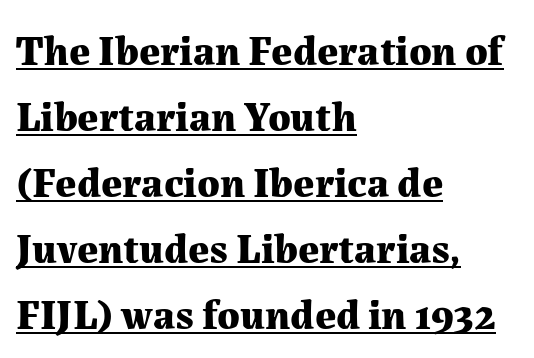
The text block is weighted toward the left margin, trailing off unevenly rightward. The passage shown has conventional tracking throughout. The face used here appears with an underline applied. Students, observe: this is what conventionally led text looks like. Are there feet on the stems? There are — it's a serif.
